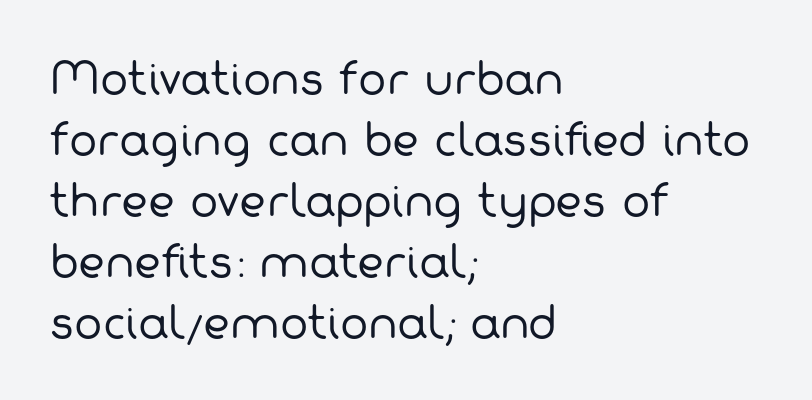
Each new line begins a customary step beneath the previous one. This sample has the flowing, uneven cadence of proportional lettering. The passage shown is not bold in any degree. A sans-serif font was chosen for this passage. This rendering features lettering with no underline. One-word summary of the alignment: left.
